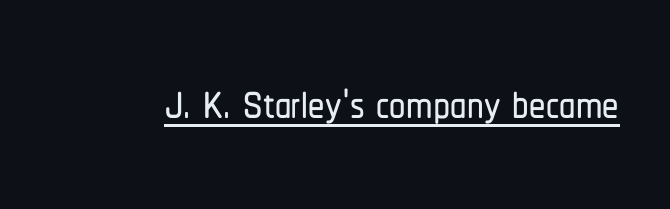
{"serif": "no", "italic": "no", "width": "condensed", "stroke_contrast": "low", "x_height": "medium", "monospaced": "no", "underline": "yes", "letter_spacing": "normal", "letter_spacing_em": 0.0, "glyph_px": 65}
